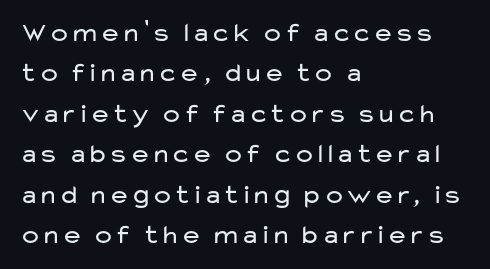
Q: Is the text bold? A: No.
Q: Is the text italic (slanted)? A: No, it is upright.
Q: Is the text underlined? A: No.
Q: How is the paragraph aligned? A: Left-aligned.
Q: Is the spacing between letters normal or unusually wide? A: Normal.
Q: Is the spacing between lines tight, normal or loose? A: Normal.
